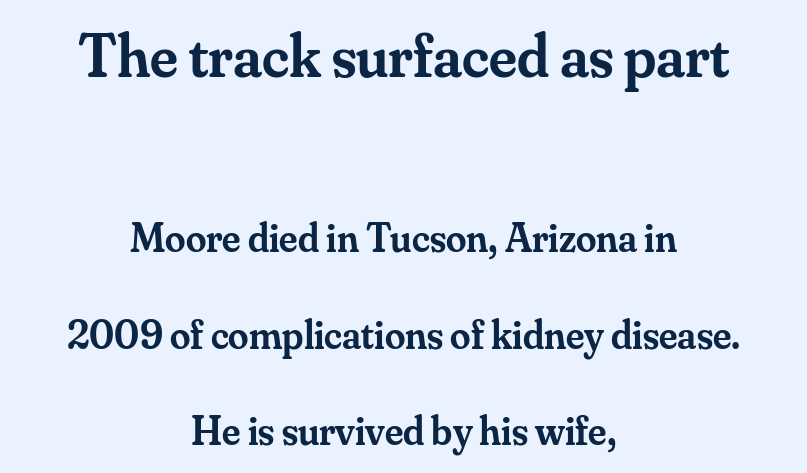
Neither beginnings nor endings align; midpoints do. Think of a printed novel: that variable character pitch is what you see here. Examine the stroke ends and you'll spot serifs. The lines are spread far apart with generous leading. Every letter is mildly thick-stroked: semibold rather than bold. Is there any slant? The stems are plumb.
